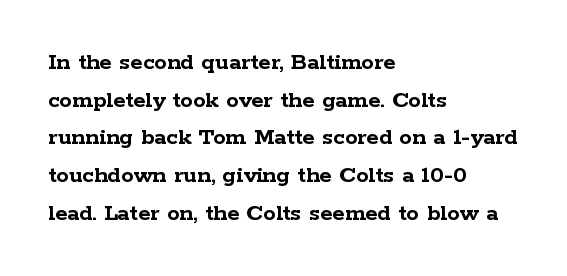
Q: Is the text bold? A: Yes.
Q: Is the text italic (slanted)? A: No, it is upright.
Q: Is the text underlined? A: No.
Q: How is the paragraph aligned? A: Left-aligned.
Q: Is the spacing between letters normal or unusually wide? A: Normal.
Q: Is the spacing between lines tight, normal or loose? A: Normal.
